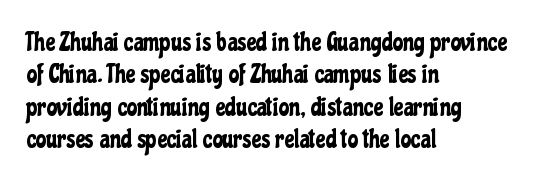
Q: Is the text italic (slanted)? A: No, it is upright.
Q: Is the text underlined? A: No.
Q: How is the paragraph aligned? A: Left-aligned.
Q: Is the spacing between letters normal or unusually wide? A: Normal.
Q: Is the spacing between lines tight, normal or loose? A: Normal.
